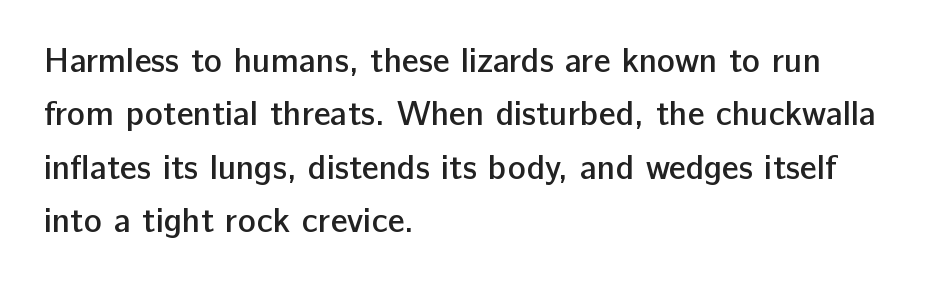
Looks like regular typesetting: each glyph gets only the width it needs. This sample is left-justified, so line endings fall wherever the words run out. I'd describe the lettering as semibold — firm but not a full bold. Grotesque or geometric, the face here clearly has no serifs. A normal amount of white space separates one row of letters from the next.
